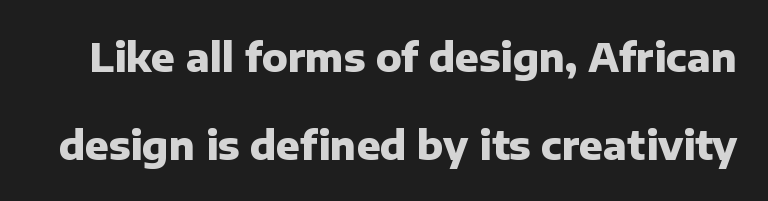
{"serif": "no", "italic": "no", "bold": "yes", "weight": "heavy", "width": "normal", "stroke_contrast": "low", "x_height": "medium", "monospaced": "no", "underline": "no", "line_spacing": "loose", "line_spacing_ratio": 2.26, "letter_spacing": "normal", "letter_spacing_em": 0.0, "glyph_px": 39}
